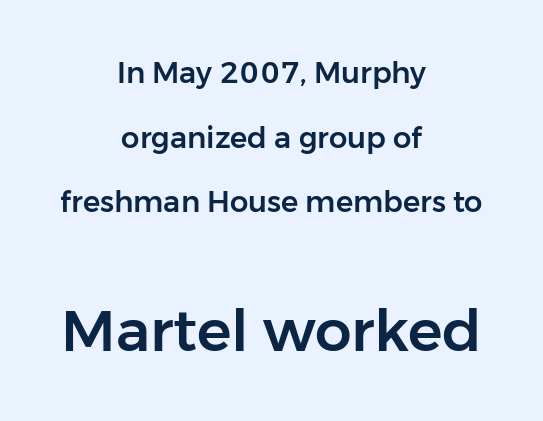
A clean baseline with only descenders dipping below it. The rendering uses natural spacing where letterforms have individual widths. The lines in this sample share a center point and differ in where they start and stop. The lines are spread far apart with generous leading.
